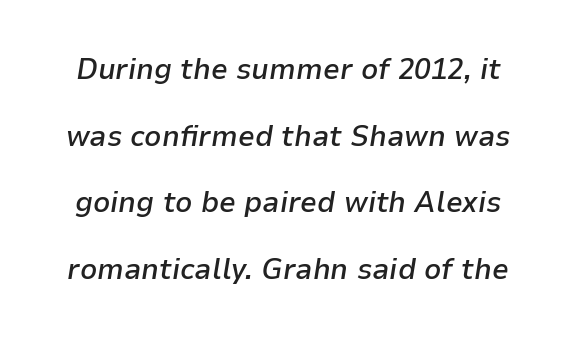
{"italic": "yes", "lean": "right", "slant_degrees": 9, "bold": "semi", "weight": "semibold", "width": "normal", "stroke_contrast": "low", "x_height": "medium", "monospaced": "no", "underline": "no", "line_spacing": "loose", "line_spacing_ratio": 2.22, "letter_spacing": "normal", "letter_spacing_em": 0.0, "glyph_px": 30}
